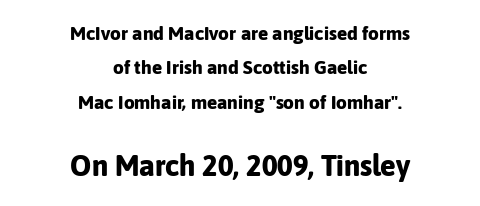
The passage shown is typed in a proportional face where columns would drift. A sans-serif font was chosen for this passage. The composition opens small and finishes big. Nothing unusual about the tracking: characters are spaced as the font intends.
